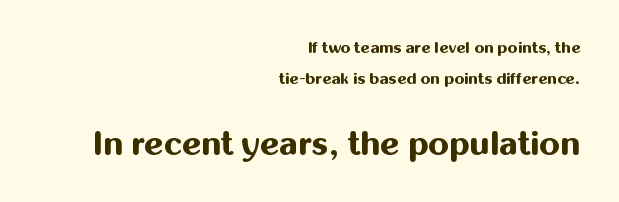
Classification — sans serif. The type sits square on the baseline with zero lean. The composition opens small and finishes big. A full-strength bold gives these letters their thick strokes.
